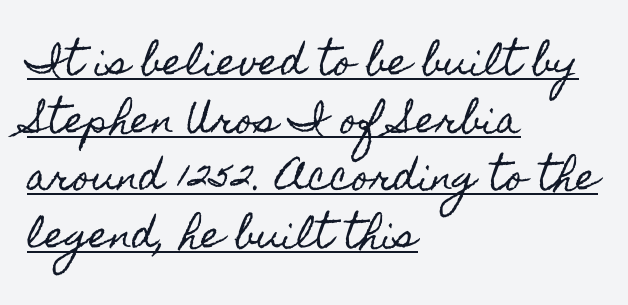
Each line of the rendering has a horizontal stroke beneath the glyphs. A student would call this left alignment; a typographer would say flush left, rag right. Nothing unusual about the tracking: characters are spaced as the font intends. Regarding leading, the lines here are spaced in the standard way.
